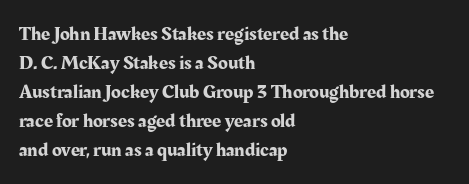
{"italic": "no", "underline": "no", "align": "left", "line_spacing": "normal", "line_spacing_ratio": 1.45, "letter_spacing": "normal", "letter_spacing_em": 0.0, "glyph_px": 20}
